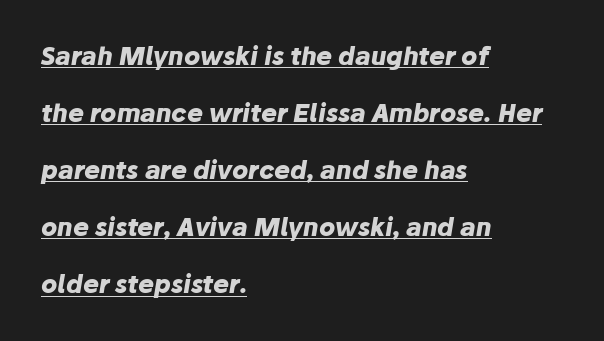
The image shows 24 px bold type, italic (leaning right); set left-aligned, loose line spacing (2.38x), normal letter spacing, underlined.
